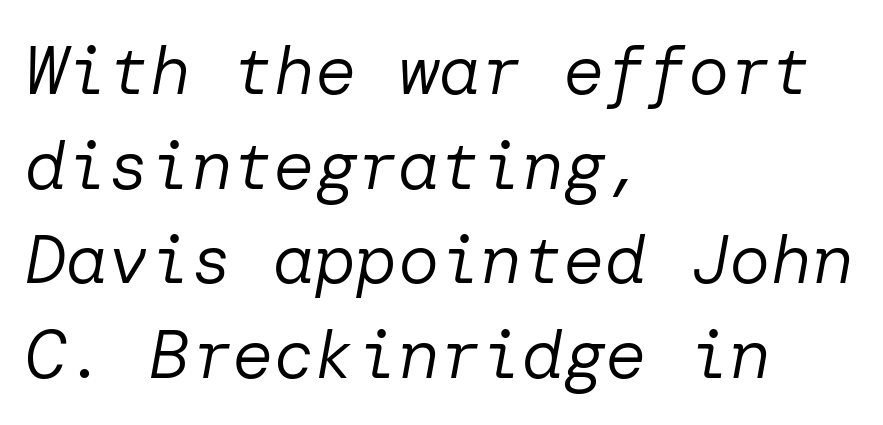
Q: Is the text bold? A: No.
Q: Is the text italic (slanted)? A: Yes, it leans right by about 10 degrees.
Q: Is the text underlined? A: No.
Q: How is the paragraph aligned? A: Left-aligned.
Q: Is the spacing between letters normal or unusually wide? A: Normal.
Q: Is the spacing between lines tight, normal or loose? A: Normal.
Q: Width (condensed, normal, or wide)? A: Normal.
Q: Stroke contrast? A: Low.
Q: x-height? A: Medium.
